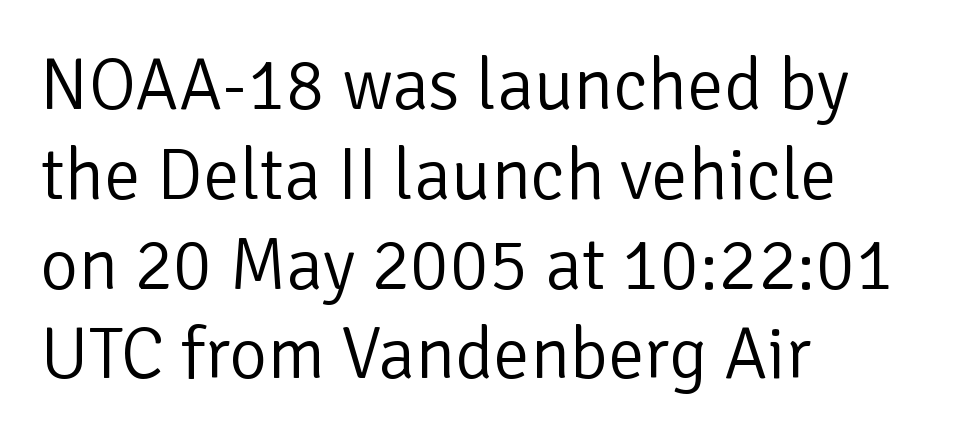
Summary of weight: not heavy and not bold. Check where the strokes stop: nothing finishes them off — pure sans. Layout note: lines flush left. Posture: vertical. Looks like regular typesetting: each glyph gets only the width it needs. The space beneath each line is pristine and unruled.
